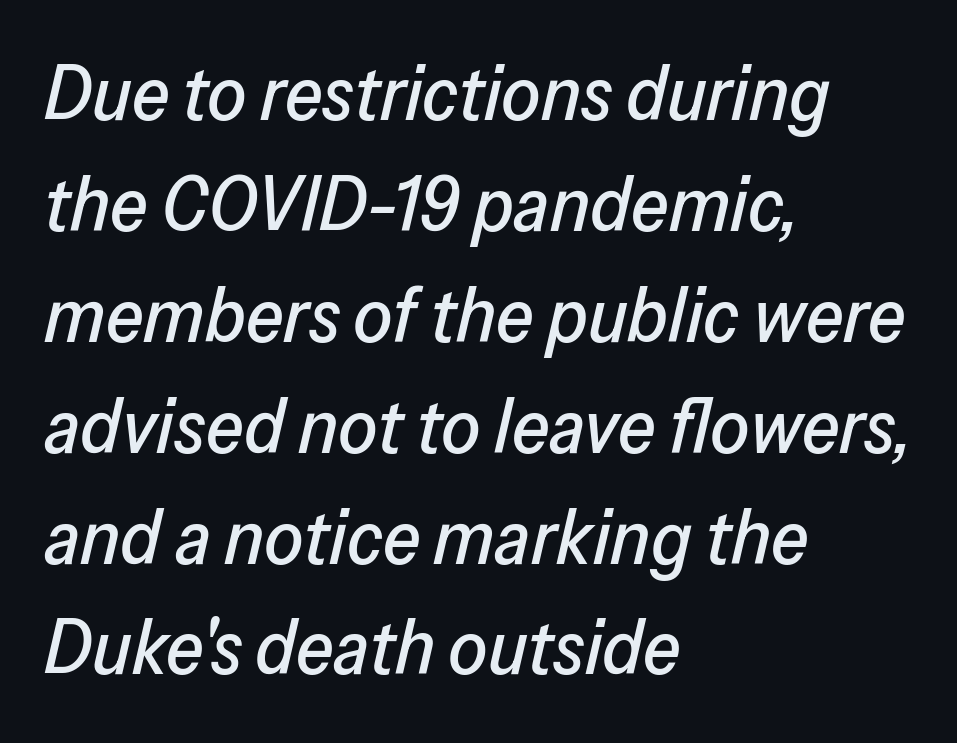
{"italic": "yes", "lean": "right", "slant_degrees": 13, "width": "normal", "stroke_contrast": "low", "x_height": "medium", "monospaced": "no", "underline": "no", "align": "left", "line_spacing": "normal", "line_spacing_ratio": 1.44, "letter_spacing": "normal", "letter_spacing_em": 0.0, "glyph_px": 77}
